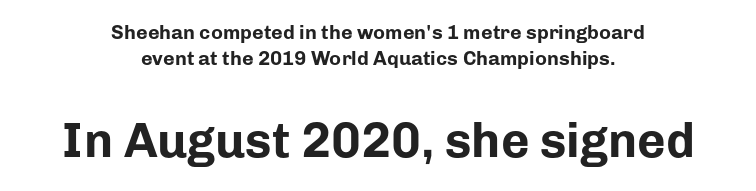
Q: Is the text bold? A: Yes.
Q: Is the text italic (slanted)? A: No, it is upright.
Q: Is the typeface a serif or a sans-serif typeface? A: Sans-serif.
Q: Is the text underlined? A: No.
Q: How is the paragraph aligned? A: Centered.
Q: Is the spacing between letters normal or unusually wide? A: Normal.
Q: Is the spacing between lines tight, normal or loose? A: Normal.
Q: Which block of text is set in a larger size, the first (top) or the second (bottom)? A: The second (bottom) one.
Q: Width (condensed, normal, or wide)? A: Normal.
Q: Stroke contrast? A: Low.
Q: x-height? A: Medium.
Q: Monospaced? A: No.
